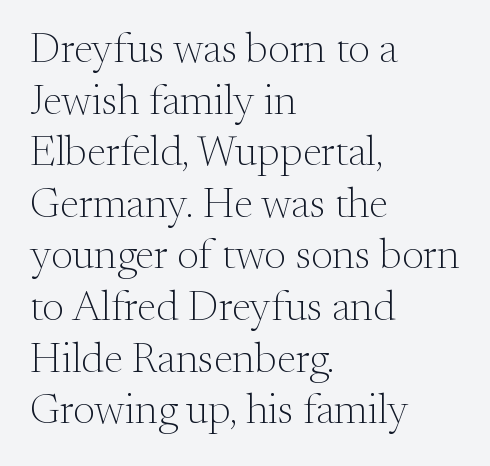
The image shows 43 px light serif type, upright; set left-aligned, line spacing 1.2x, normal letter spacing, not underlined; medium stroke contrast and a small x-height.
